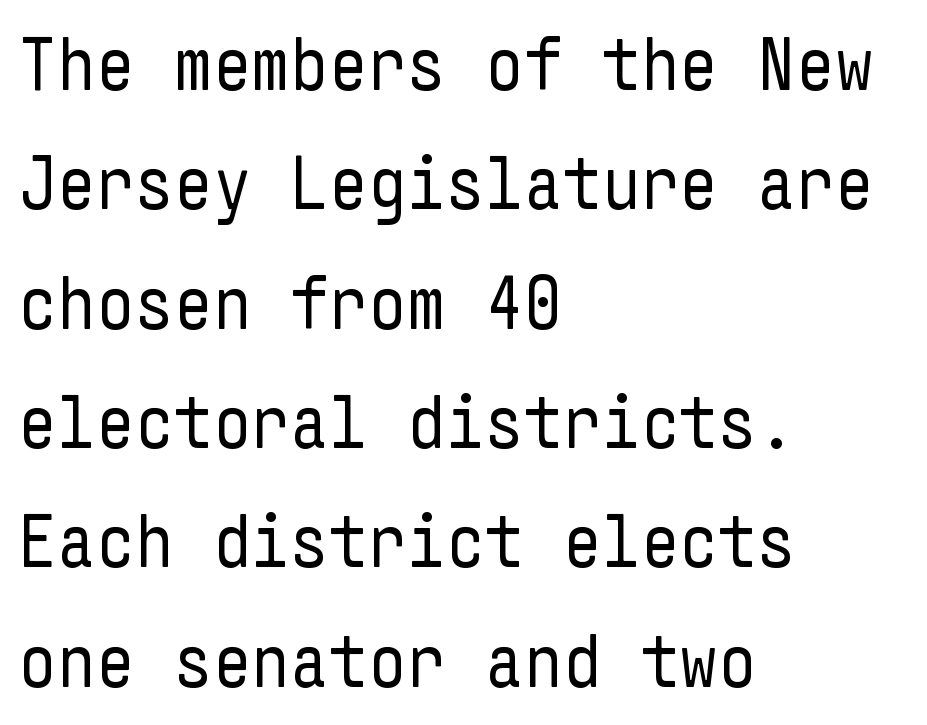
The image shows 76 px regular-weight, condensed sans-serif type, upright; set left-aligned, normal line spacing (1.57x), normal letter spacing, not underlined; low stroke contrast and a medium x-height.
